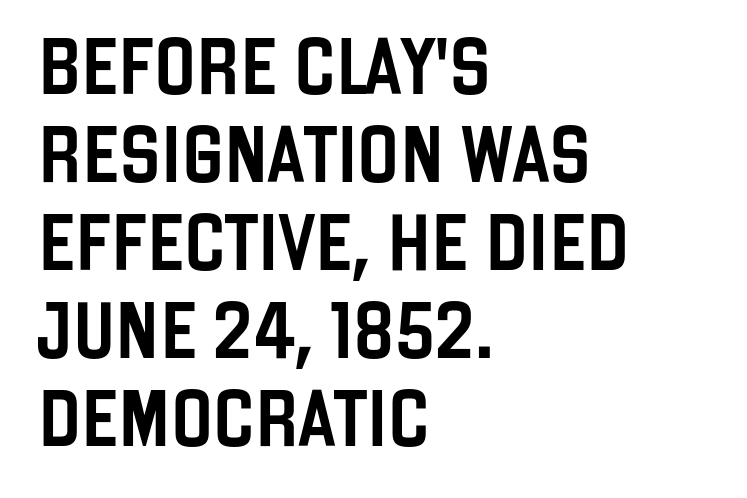
The ragged edge is on the right, which tells us the setting is flush left. The rendering uses a moderate line-height, typical for paragraphs. This is the regular roman posture of the typeface. Is this a fixed-width face? No — the glyphs have proportional, varying widths.
